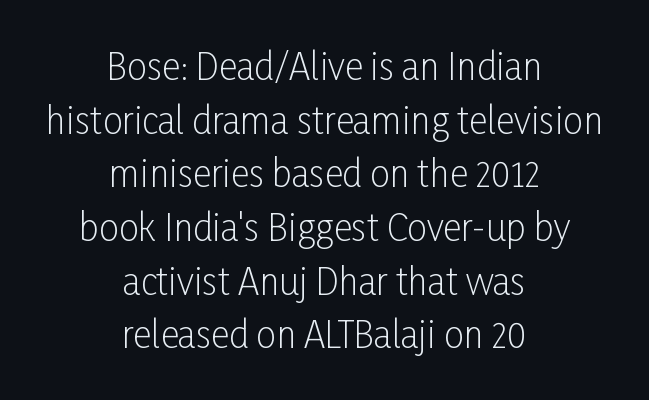
Q: Is the text bold? A: No.
Q: Is the text italic (slanted)? A: No, it is upright.
Q: Is the typeface a serif or a sans-serif typeface? A: Sans-serif.
Q: Is the text underlined? A: No.
Q: How is the paragraph aligned? A: Centered.
Q: Is the spacing between letters normal or unusually wide? A: Normal.
Q: Is the spacing between lines tight, normal or loose? A: Normal.
Q: Width (condensed, normal, or wide)? A: Condensed.
Q: Stroke contrast? A: Low.
Q: x-height? A: Medium.
Q: Monospaced? A: No.
